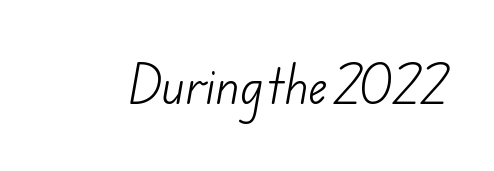
The image shows 45 px light sans-serif type; set normal letter spacing, not underlined; low stroke contrast and a small x-height.
